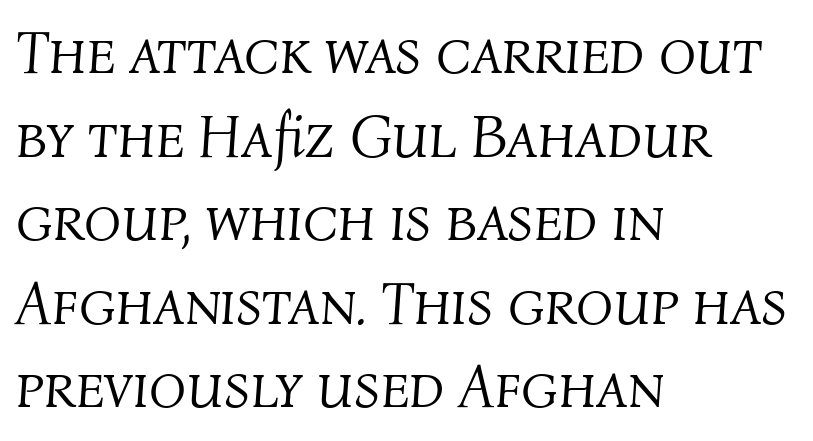
The image shows 61 px light type, italic (leaning right); set left-aligned, normal line spacing (1.37x), normal letter spacing, not underlined; medium stroke contrast and a medium x-height.
